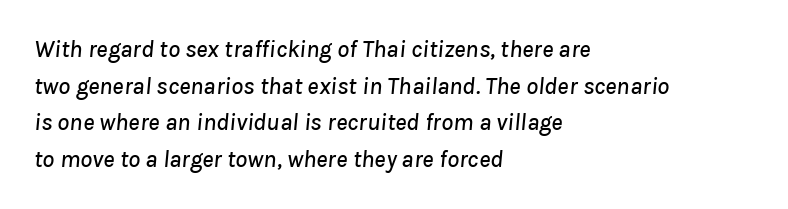
Q: Is the text italic (slanted)? A: Yes, it leans right by about 8 degrees.
Q: Is the text underlined? A: No.
Q: How is the paragraph aligned? A: Left-aligned.
Q: Is the spacing between letters normal or unusually wide? A: Normal.
Q: Is the spacing between lines tight, normal or loose? A: Normal.
